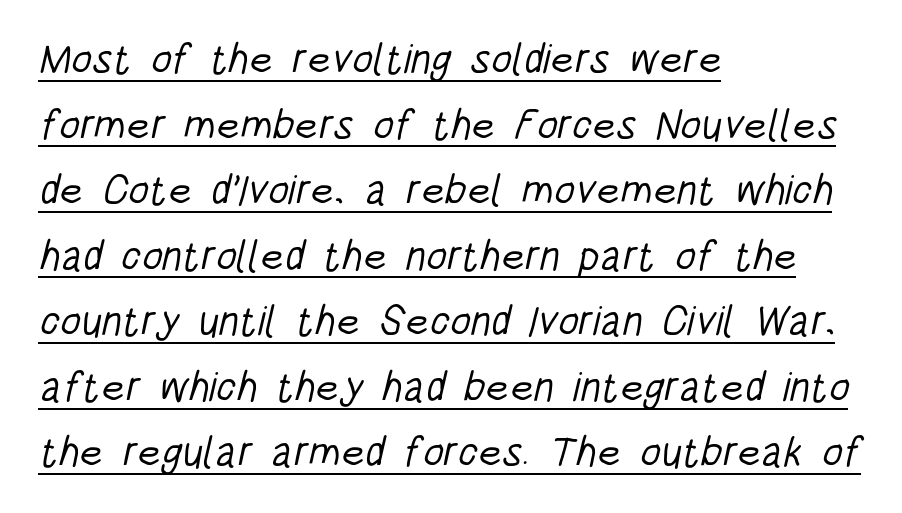
A typographer would call this underscored text. Visually the block forms a straight wall on the left and a jagged coastline on the right. Note the varied advance widths — an 'i' is clearly narrower than an 'm'. What kind of face is this? One without serifs — a sans. The passage shown stacks its lines at a standard gap.
